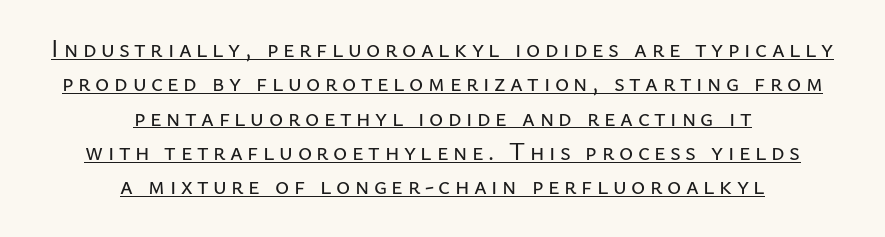
{"italic": "no", "underline": "yes", "align": "center", "line_spacing": "normal", "line_spacing_ratio": 1.43, "glyph_px": 24}
